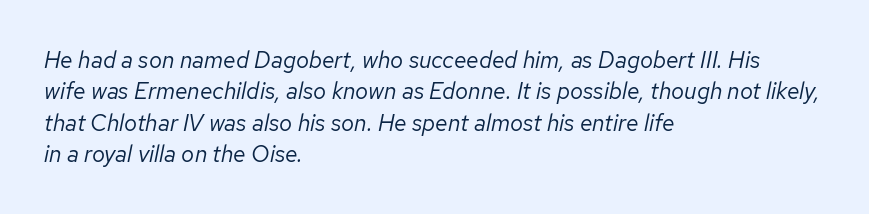
Heaviness? Minimal to ordinary, like unemphasized prose. Does the lettering tilt? It does — this is italic. The specimen omits any rule beneath the text block's lines. The text block is weighted toward the left margin, trailing off unevenly rightward. A normal amount of white space separates one row of letters from the next.
